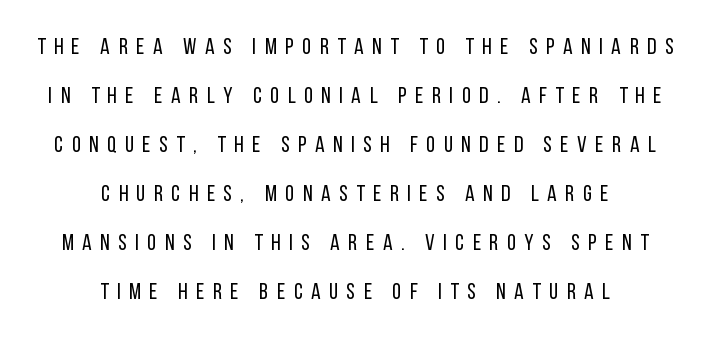
{"italic": "no", "bold": "no", "underline": "no", "align": "center", "line_spacing": "loose", "line_spacing_ratio": 2.13, "letter_spacing": "wide", "letter_spacing_em": 0.37, "glyph_px": 23}
